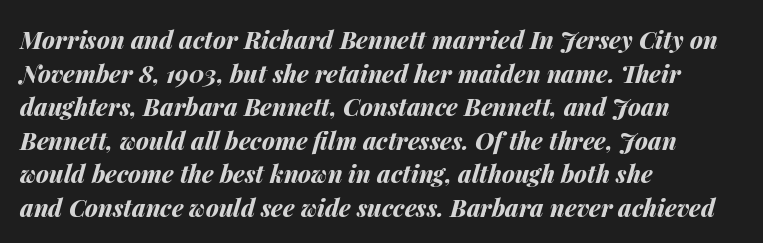
Casual observation: everything's shoved over to the left. The font's italic variant was chosen for this text. Short note: letters normally spaced. Bare-footed words on every line. Thick stems and heavy bowls — unmistakably bold.
